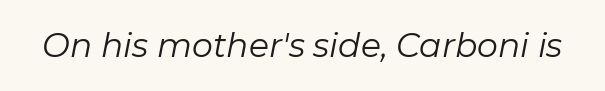
The image shows 33 px regular-weight type, italic (leaning right); set normal letter spacing, not underlined; low stroke contrast and a medium x-height.
